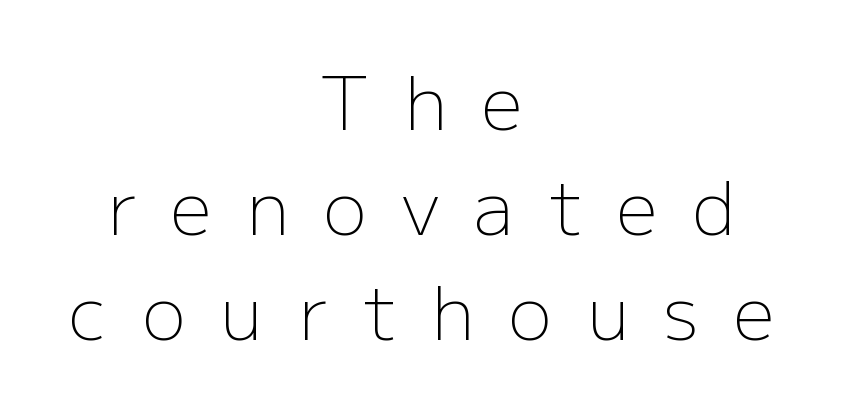
{"serif": "no", "italic": "no", "bold": "no", "weight": "light", "width": "normal", "stroke_contrast": "low", "x_height": "medium", "monospaced": "no", "underline": "no", "align": "center", "line_spacing": "normal", "line_spacing_ratio": 1.44, "letter_spacing": "wide", "letter_spacing_em": 0.48, "glyph_px": 73}
